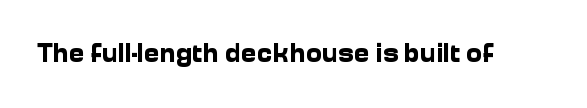
Q: Is the text bold? A: Yes.
Q: Is the text italic (slanted)? A: No, it is upright.
Q: Is the text underlined? A: No.
Q: Is the spacing between letters normal or unusually wide? A: Normal.
